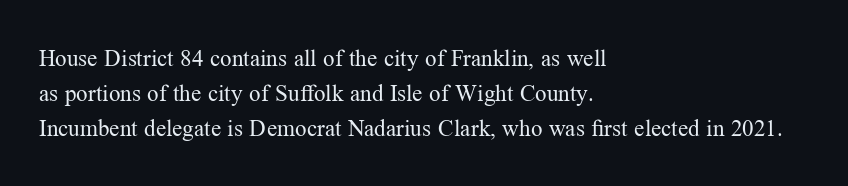
The image shows 23 px text type, upright; set left-aligned, normal line spacing (1.53x), normal letter spacing, not underlined.
